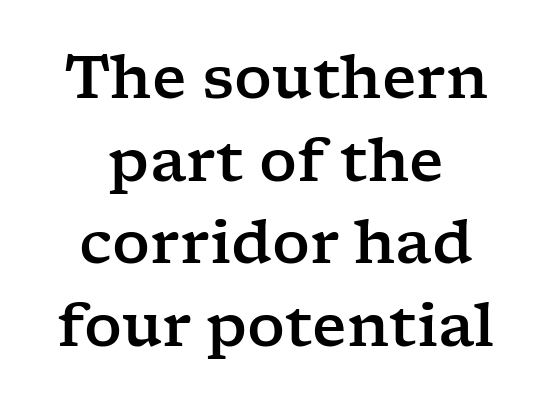
{"serif": "yes", "italic": "no", "width": "wide", "stroke_contrast": "low", "x_height": "medium", "monospaced": "no", "underline": "no", "align": "center", "line_spacing": "normal", "line_spacing_ratio": 1.4, "letter_spacing": "normal", "letter_spacing_em": 0.0, "glyph_px": 59}
